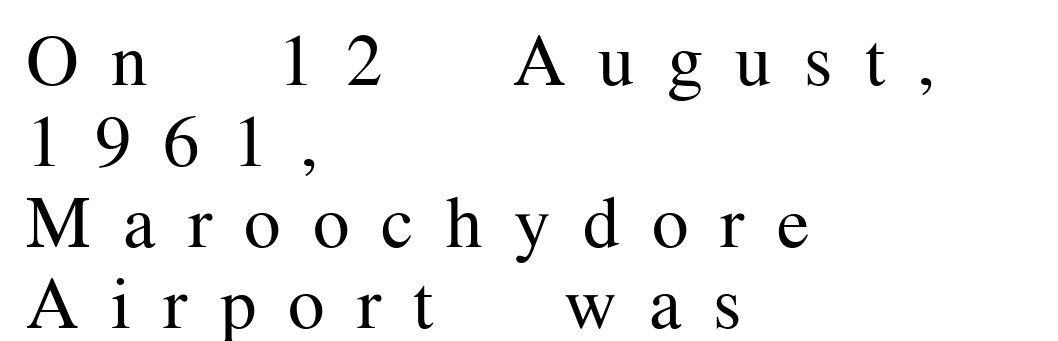
{"serif": "yes", "italic": "no", "bold": "no", "weight": "regular", "width": "normal", "stroke_contrast": "medium", "x_height": "medium", "monospaced": "no", "underline": "no", "align": "left", "line_spacing": "tight", "line_spacing_ratio": 1.11, "letter_spacing": "wide", "letter_spacing_em": 0.44, "glyph_px": 73}
